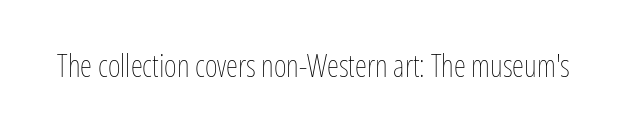
Stem width sits at or under what a default text font uses. Each row of text sits above clean, open space. Proportional: the letters do not fall into vertical columns. The line texture is even and compact thanks to regular tracking. Notice how the stems are strictly vertical — no italics here.
